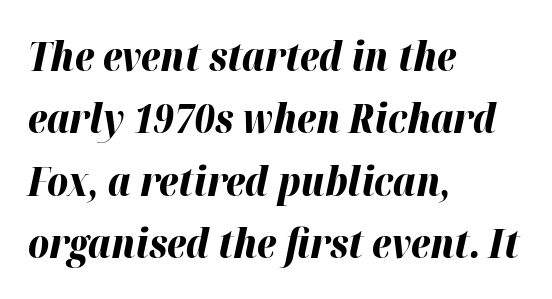
If you drew a line through each stem, it would be angled. The horizontal fit of the characters is conventional and even. What weight is shown? A full bold with thick strokes. Leftover space on each line is placed entirely after the last word. One glance says typical: line gaps are just what's usual.
